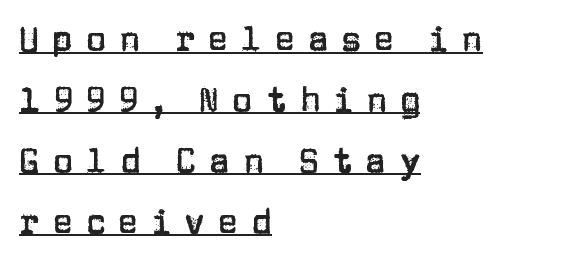
The image shows 34 px sans-serif type, upright; set left-aligned, line spacing 1.79x, unusually wide letter spacing (+0.38 em), underlined; low stroke contrast and a large x-height.
